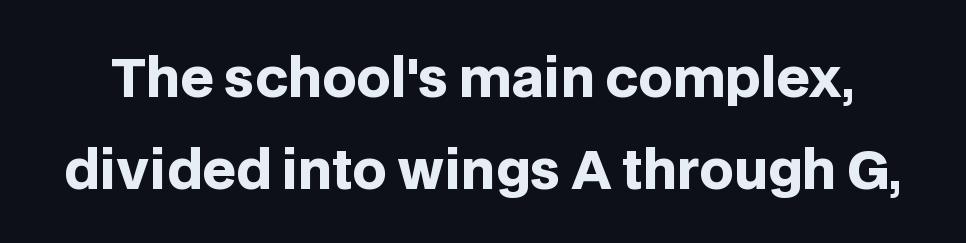
Q: Is the text bold? A: Yes.
Q: Is the text italic (slanted)? A: No, it is upright.
Q: Is the typeface a serif or a sans-serif typeface? A: Sans-serif.
Q: Is the text underlined? A: No.
Q: Is the spacing between letters normal or unusually wide? A: Normal.
Q: Width (condensed, normal, or wide)? A: Normal.
Q: Stroke contrast? A: Low.
Q: x-height? A: Large.
Q: Monospaced? A: No.
